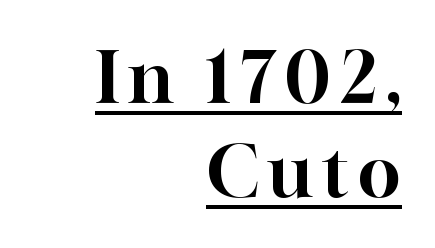
{"serif": "yes", "italic": "no", "width": "normal", "stroke_contrast": "high", "x_height": "medium", "monospaced": "no", "underline": "yes", "align": "right", "line_spacing": "normal", "line_spacing_ratio": 1.35, "glyph_px": 70}
